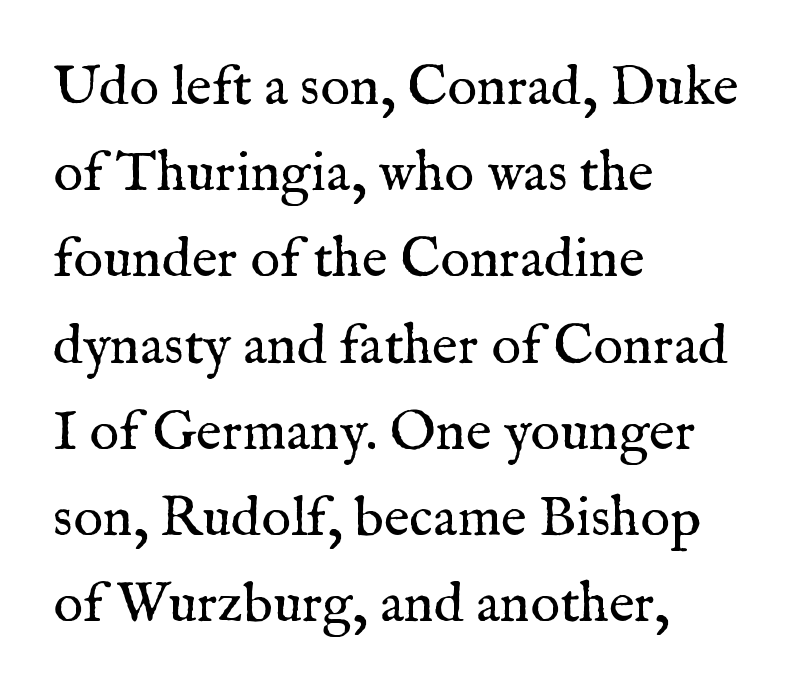
The image shows 56 px regular-weight serif type, upright; set left-aligned, normal line spacing (1.54x), normal letter spacing, not underlined; medium stroke contrast and a medium x-height.
